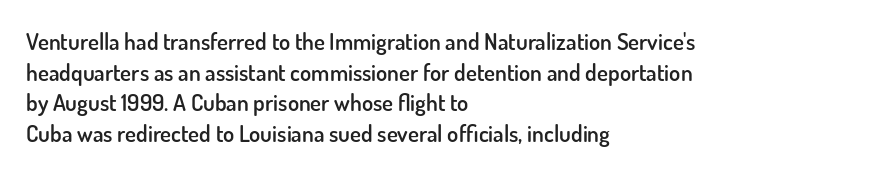
{"italic": "no", "bold": "semi", "underline": "no", "align": "left", "line_spacing": "normal", "line_spacing_ratio": 1.33, "letter_spacing": "normal", "letter_spacing_em": 0.0, "glyph_px": 23}
